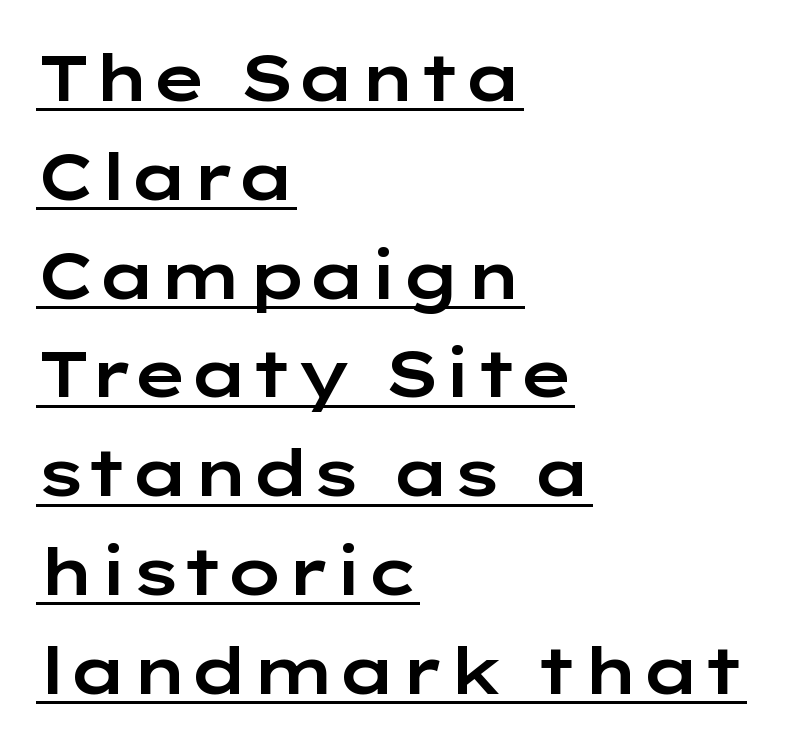
Q: Is the text italic (slanted)? A: No, it is upright.
Q: Is the typeface a serif or a sans-serif typeface? A: Sans-serif.
Q: Is the text underlined? A: Yes.
Q: How is the paragraph aligned? A: Left-aligned.
Q: Is the spacing between letters normal or unusually wide? A: Normal.
Q: Is the spacing between lines tight, normal or loose? A: Normal.
Q: Width (condensed, normal, or wide)? A: Wide.
Q: Stroke contrast? A: Low.
Q: x-height? A: Medium.
Q: Monospaced? A: No.
